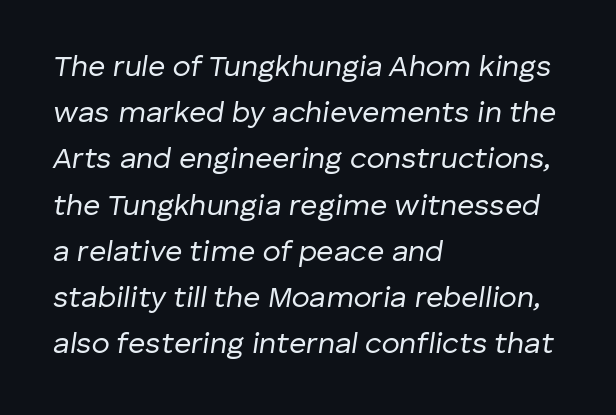
How are the letters spaced? Ordinarily, with no added tracking. The passage shown leans; its letterforms are oblique. Summary of weight: not heavy and not bold. Decoration check: the copy has no underline.
